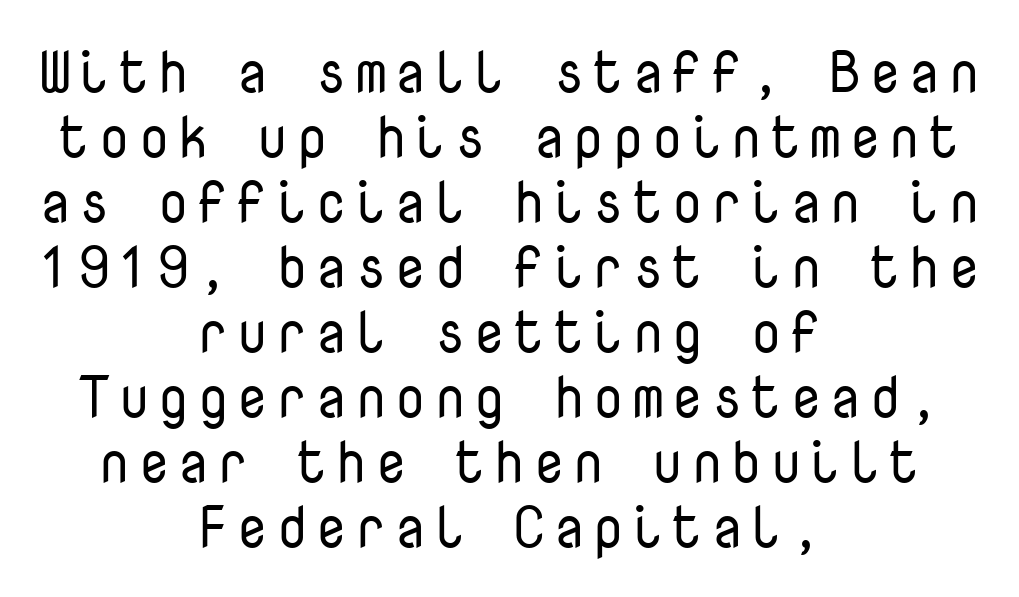
A typesetter would call this monospace, since all characters share one set width. Casual observation: everything's sitting right in the middle. The font's upright variant was chosen for this text. Check where the strokes stop: nothing finishes them off — pure sans. The space directly below the letters is spotless. Notice how descenders almost collide with the ascenders below — that's tight leading.
